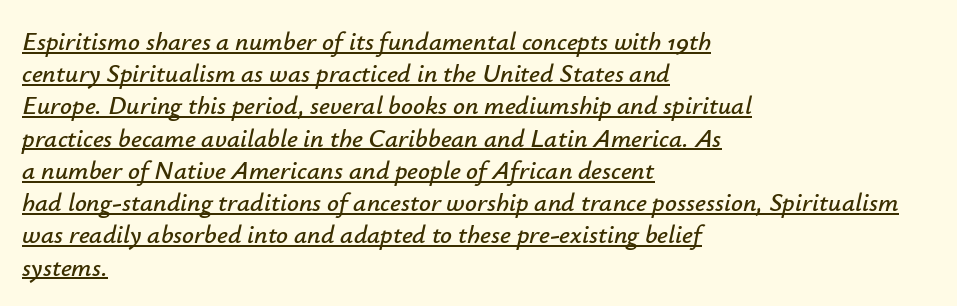
{"italic": "yes", "lean": "right", "slant_degrees": 12, "underline": "yes", "align": "left", "line_spacing_ratio": 1.24, "letter_spacing": "normal", "letter_spacing_em": 0.0, "glyph_px": 26}
